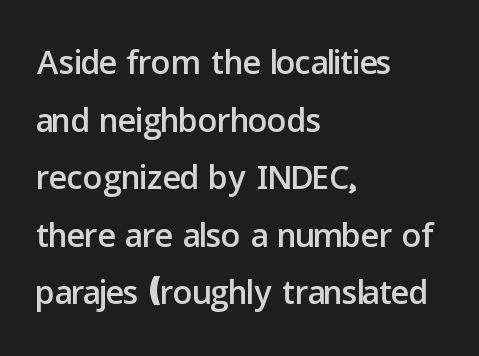
Stroke terminals: plain, sans-serif. This sample has the flowing, uneven cadence of proportional lettering. This is the regular roman posture of the typeface. How are the letters spaced? Ordinarily, with no added tracking.
